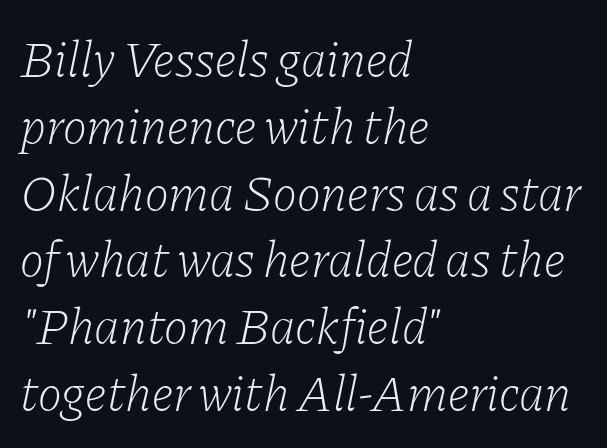
The baseline area is clear. The rendering applies a slant to the glyphs. Here the designer chose a conventional face with non-uniform glyph widths. Observe the ordinary spacing: letters are neighbours, not strangers. The letters look calm and open, with moderate or lighter stems.
